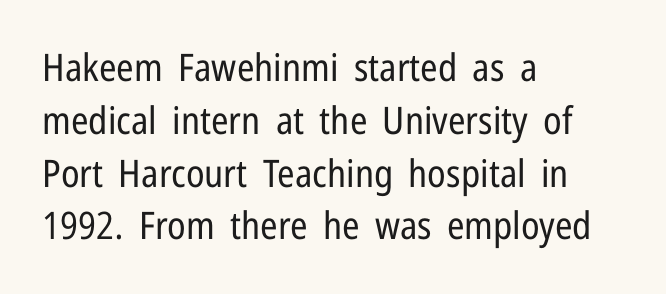
The image shows 38 px regular-weight, condensed sans-serif type, upright; set left-aligned, normal line spacing (1.39x), normal letter spacing, not underlined; low stroke contrast and a medium x-height.
